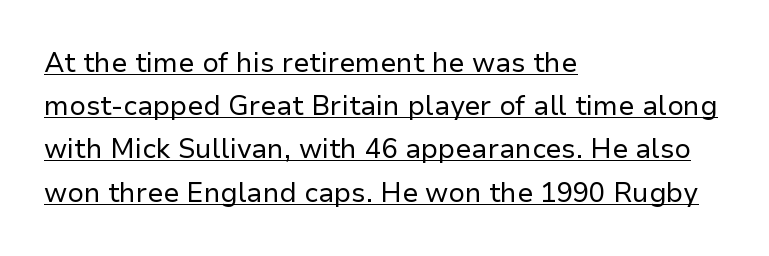
{"italic": "no", "bold": "no", "underline": "yes", "align": "left", "line_spacing": "normal", "line_spacing_ratio": 1.6, "letter_spacing": "normal", "letter_spacing_em": 0.0, "glyph_px": 27}
